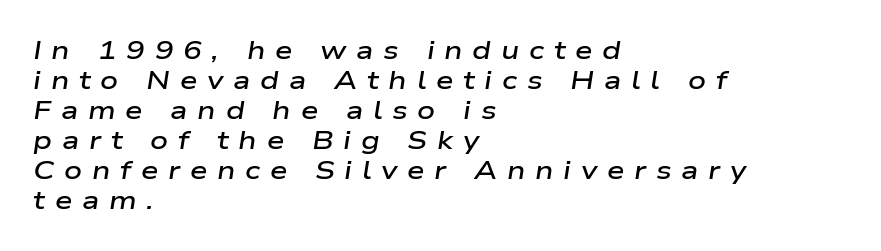
The image shows 25 px text type, italic (leaning right); set left-aligned, line spacing 1.2x, unusually wide letter spacing (+0.39 em), not underlined.
